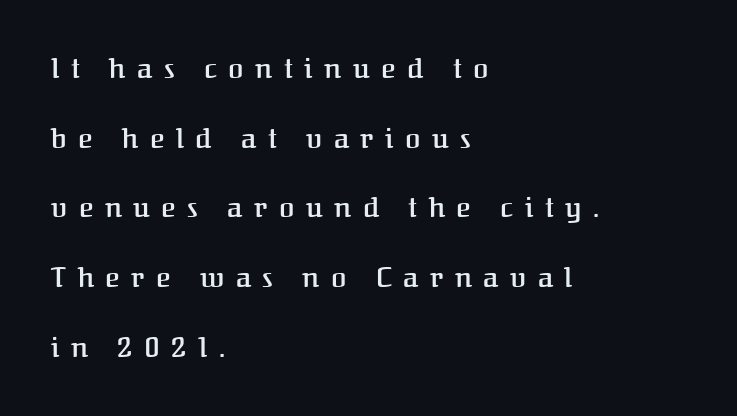
Q: Is the text bold? A: Semi-bold.
Q: Is the text italic (slanted)? A: No, it is upright.
Q: Is the typeface a serif or a sans-serif typeface? A: Serif.
Q: Is the text underlined? A: No.
Q: How is the paragraph aligned? A: Left-aligned.
Q: Is the spacing between letters normal or unusually wide? A: Unusually wide.
Q: Is the spacing between lines tight, normal or loose? A: Loose.
Q: Width (condensed, normal, or wide)? A: Normal.
Q: Stroke contrast? A: Medium.
Q: x-height? A: Medium.
Q: Monospaced? A: No.
